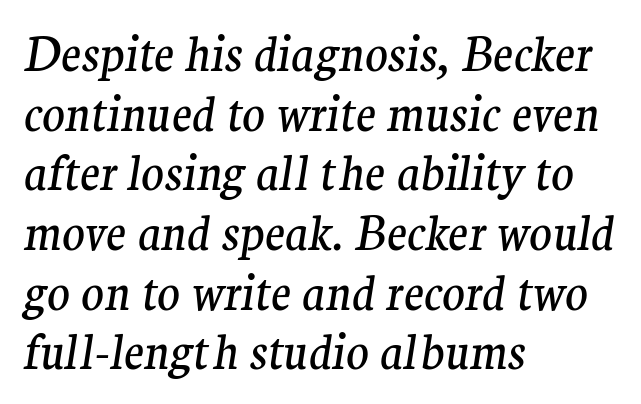
{"serif": "yes", "italic": "yes", "lean": "right", "slant_degrees": 9, "bold": "no", "weight": "regular", "width": "normal", "stroke_contrast": "medium", "x_height": "medium", "monospaced": "no", "underline": "no", "align": "left", "line_spacing": "normal", "line_spacing_ratio": 1.27, "letter_spacing": "normal", "letter_spacing_em": 0.0, "glyph_px": 47}
